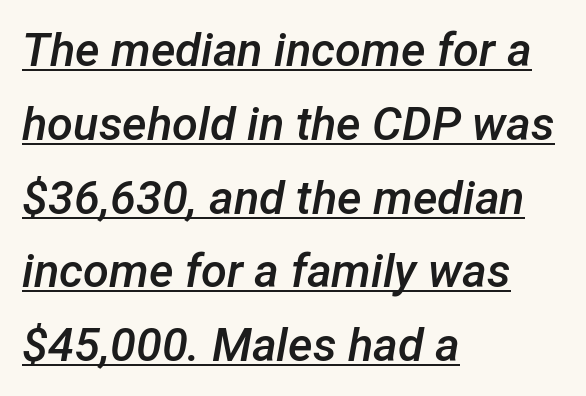
Q: Is the text bold? A: Semi-bold.
Q: Is the text italic (slanted)? A: Yes, it leans right by about 12 degrees.
Q: Is the text underlined? A: Yes.
Q: How is the paragraph aligned? A: Left-aligned.
Q: Is the spacing between letters normal or unusually wide? A: Normal.
Q: Is the spacing between lines tight, normal or loose? A: Normal.
Q: Width (condensed, normal, or wide)? A: Normal.
Q: Stroke contrast? A: Low.
Q: x-height? A: Medium.
Q: Monospaced? A: No.
